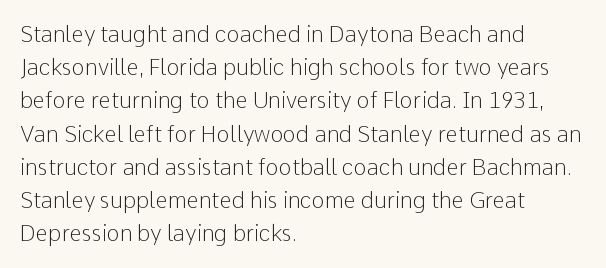
{"italic": "no", "bold": "no", "underline": "no", "align": "left", "line_spacing": "normal", "line_spacing_ratio": 1.51, "letter_spacing": "normal", "letter_spacing_em": 0.0, "glyph_px": 22}
